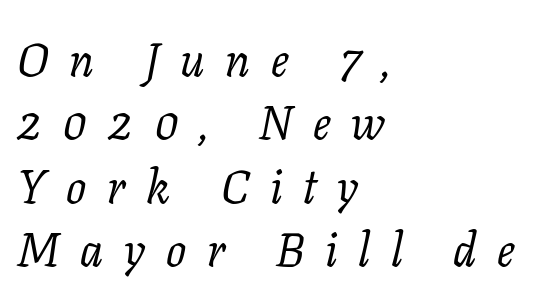
{"serif": "yes", "italic": "yes", "lean": "right", "slant_degrees": 11, "bold": "no", "weight": "regular", "width": "normal", "stroke_contrast": "low", "x_height": "medium", "monospaced": "no", "underline": "no", "align": "left", "line_spacing": "normal", "line_spacing_ratio": 1.35, "letter_spacing": "wide", "letter_spacing_em": 0.44, "glyph_px": 47}
